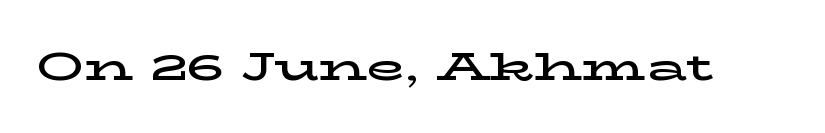
Q: Is the text italic (slanted)? A: No, it is upright.
Q: Is the typeface a serif or a sans-serif typeface? A: Serif.
Q: Is the text underlined? A: No.
Q: Is the spacing between letters normal or unusually wide? A: Normal.
Q: Width (condensed, normal, or wide)? A: Wide.
Q: Stroke contrast? A: Low.
Q: x-height? A: Medium.
Q: Monospaced? A: No.
